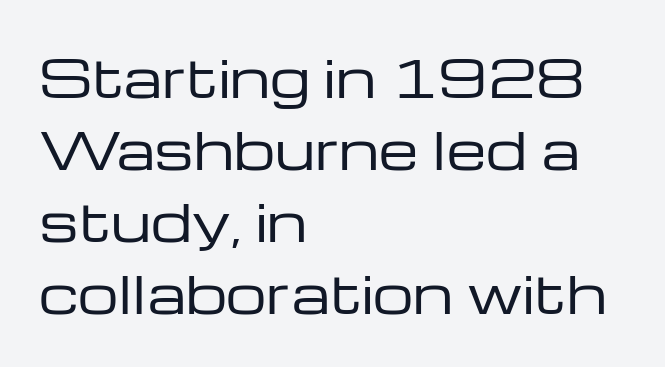
The face used here is rendered with its standard letterfit. No feet cap the strokes, marking this as sans-serif type. The passage shown is not underscored anywhere. Each letter keeps its own natural width here, so spacing adapts to shape. Stroke mass is kept to a normal reading level or below.
